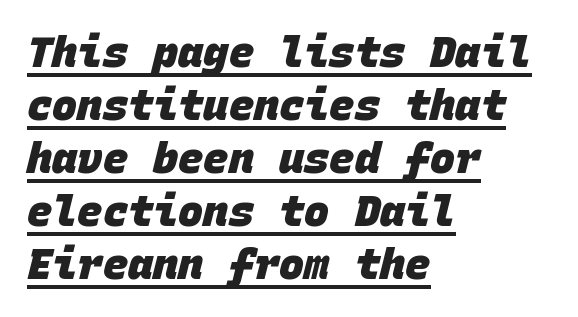
Q: Is the text bold? A: Yes.
Q: Is the typeface a serif or a sans-serif typeface? A: Sans-serif.
Q: Is the text underlined? A: Yes.
Q: How is the paragraph aligned? A: Left-aligned.
Q: Is the spacing between letters normal or unusually wide? A: Normal.
Q: Is the spacing between lines tight, normal or loose? A: Normal.
Q: Width (condensed, normal, or wide)? A: Normal.
Q: Stroke contrast? A: Low.
Q: x-height? A: Large.
Q: Monospaced? A: Yes.
